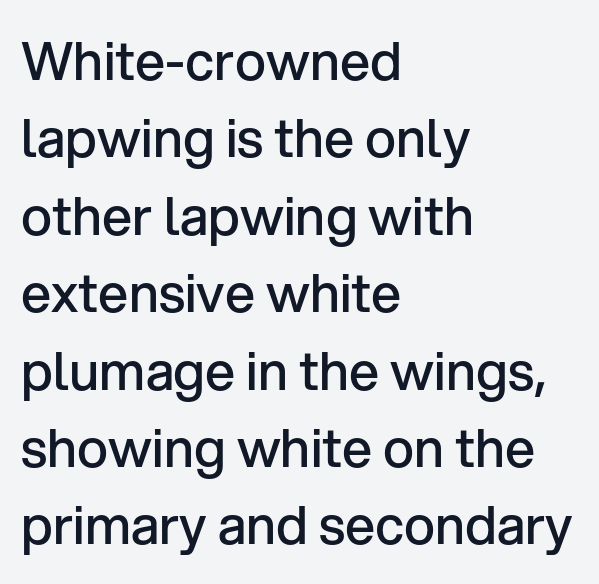
{"serif": "no", "italic": "no", "bold": "semi", "weight": "semibold", "width": "normal", "stroke_contrast": "low", "x_height": "medium", "monospaced": "no", "underline": "no", "align": "left", "line_spacing": "normal", "line_spacing_ratio": 1.46, "letter_spacing": "normal", "letter_spacing_em": 0.0, "glyph_px": 53}
